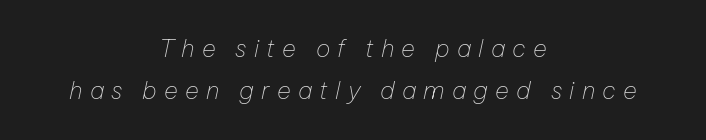
{"italic": "yes", "lean": "right", "slant_degrees": 12, "bold": "no", "underline": "no", "align": "center", "line_spacing_ratio": 1.76, "letter_spacing": "wide", "letter_spacing_em": 0.3, "glyph_px": 24}
